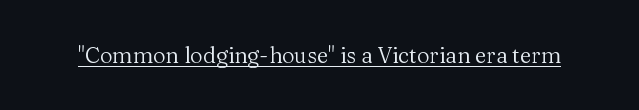
Q: Is the text bold? A: No.
Q: Is the text italic (slanted)? A: No, it is upright.
Q: Is the text underlined? A: Yes.
Q: Is the spacing between letters normal or unusually wide? A: Normal.
